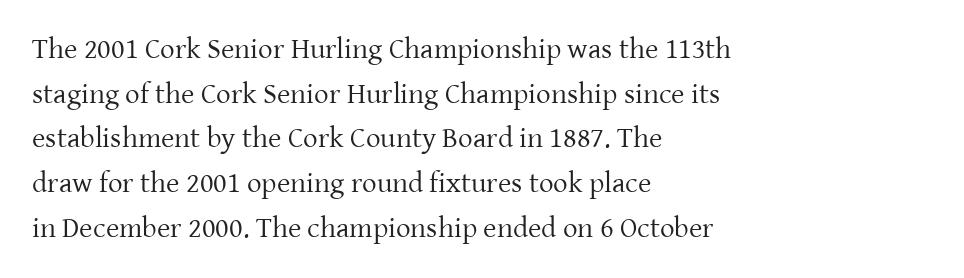
{"serif": "yes", "italic": "no", "bold": "no", "weight": "regular", "width": "normal", "stroke_contrast": "low", "x_height": "medium", "monospaced": "no", "underline": "no", "align": "left", "line_spacing": "normal", "line_spacing_ratio": 1.54, "letter_spacing": "normal", "letter_spacing_em": 0.0, "glyph_px": 29}
